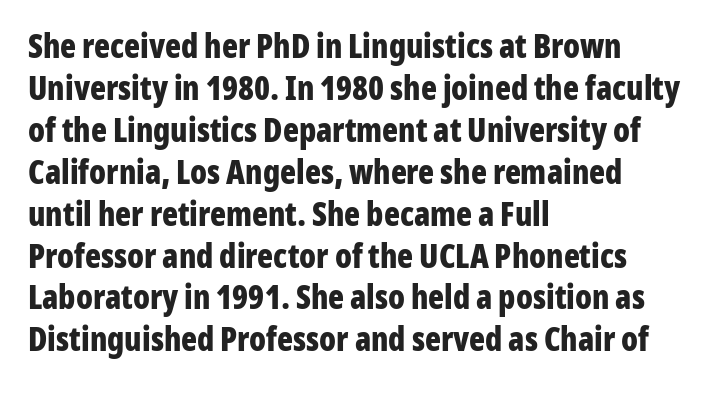
Q: Is the text bold? A: Yes.
Q: Is the text italic (slanted)? A: No, it is upright.
Q: Is the typeface a serif or a sans-serif typeface? A: Sans-serif.
Q: Is the text underlined? A: No.
Q: How is the paragraph aligned? A: Left-aligned.
Q: Is the spacing between letters normal or unusually wide? A: Normal.
Q: Is the spacing between lines tight, normal or loose? A: Normal.
Q: Width (condensed, normal, or wide)? A: Condensed.
Q: Stroke contrast? A: Low.
Q: x-height? A: Medium.
Q: Monospaced? A: No.
